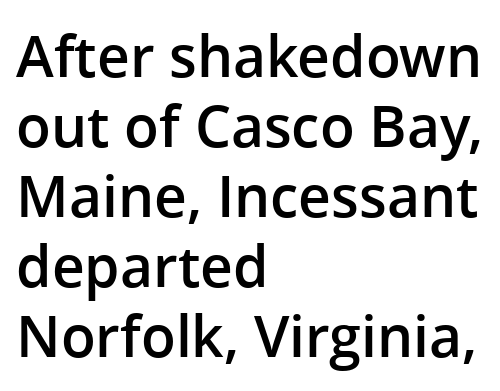
Q: Is the text bold? A: Semi-bold.
Q: Is the text italic (slanted)? A: No, it is upright.
Q: Is the typeface a serif or a sans-serif typeface? A: Sans-serif.
Q: Is the text underlined? A: No.
Q: How is the paragraph aligned? A: Left-aligned.
Q: Is the spacing between letters normal or unusually wide? A: Normal.
Q: Width (condensed, normal, or wide)? A: Normal.
Q: Stroke contrast? A: Low.
Q: x-height? A: Medium.
Q: Monospaced? A: No.
